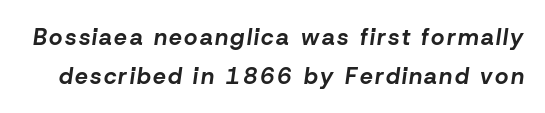
{"italic": "yes", "lean": "right", "slant_degrees": 8, "bold": "yes", "underline": "no", "line_spacing": "normal", "line_spacing_ratio": 1.69, "glyph_px": 23}
